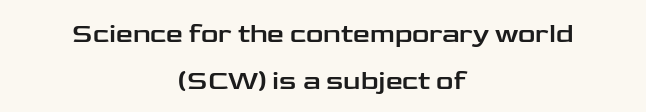
{"italic": "no", "underline": "no", "align": "center", "line_spacing_ratio": 1.73, "letter_spacing": "normal", "letter_spacing_em": 0.0, "glyph_px": 27}
